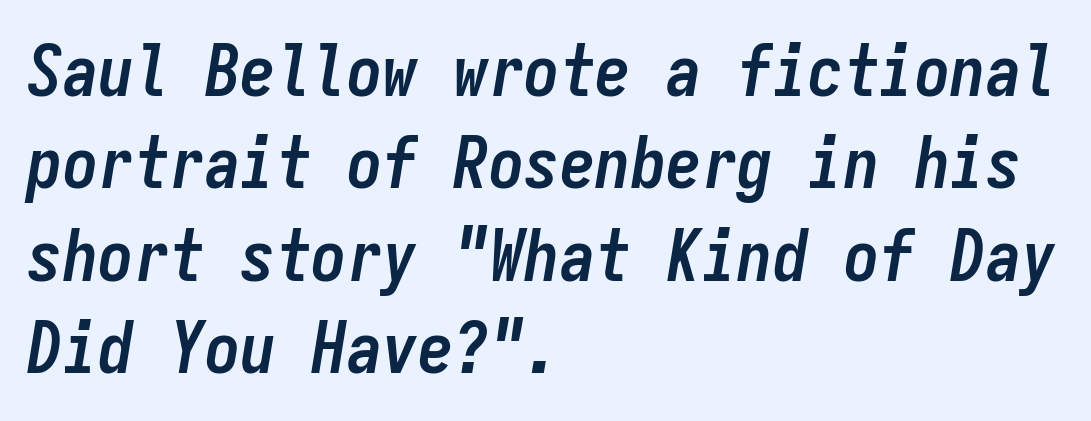
This sample is left-justified, so line endings fall wherever the words run out. Does the leading feel generous? No, just average. The passage shown leans; its letterforms are oblique. Emphasis by weight is at full strength: bold. Every character here occupies the same horizontal width, giving the sample a typewriter-like rhythm. The line texture is even and compact thanks to regular tracking.
